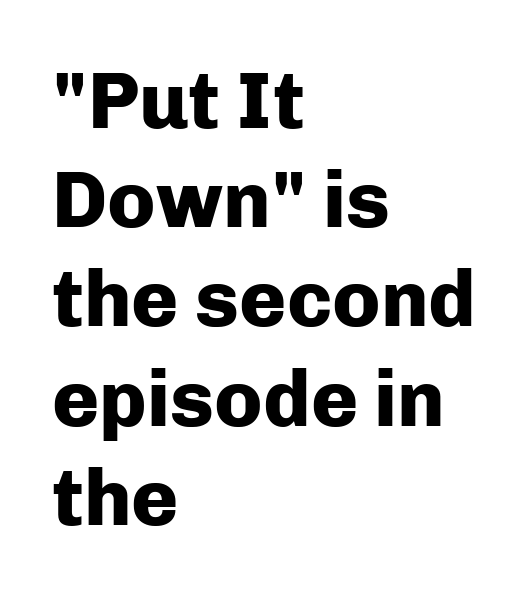
Typesetter's note: full bold, strokes at maximum text heaviness. Each letter's strokes conclude bluntly, with no projecting serifs. The words here are not underlined. The type sits square on the baseline with zero lean.
